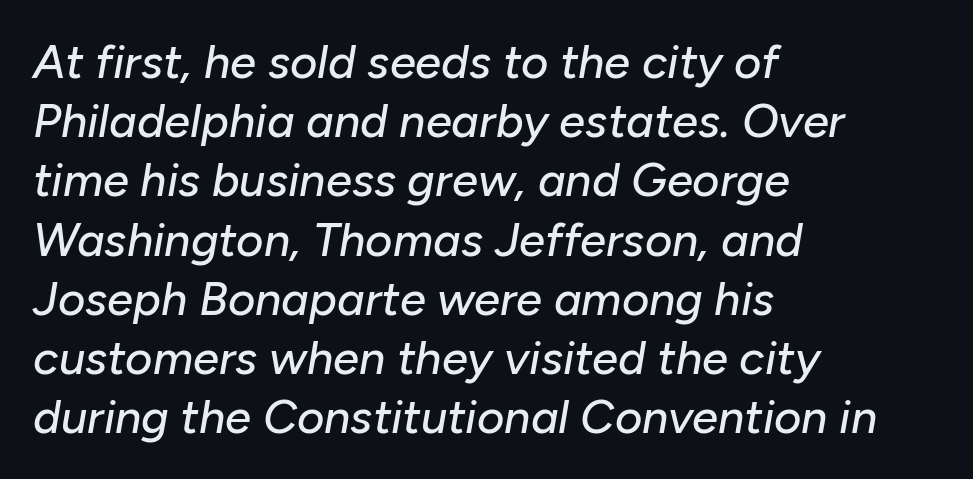
{"italic": "yes", "lean": "right", "slant_degrees": 10, "width": "normal", "stroke_contrast": "low", "x_height": "medium", "monospaced": "no", "underline": "no", "align": "left", "line_spacing": "normal", "line_spacing_ratio": 1.26, "letter_spacing": "normal", "letter_spacing_em": 0.0, "glyph_px": 47}
